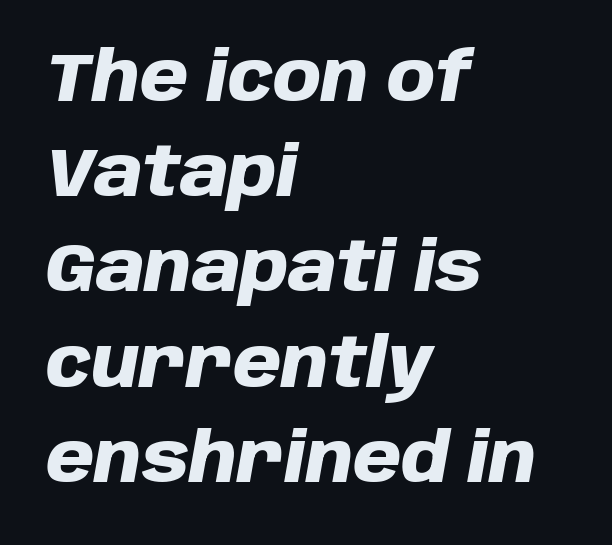
Q: Is the text bold? A: Yes.
Q: Is the text italic (slanted)? A: Yes, it leans right by about 10 degrees.
Q: Is the text underlined? A: No.
Q: How is the paragraph aligned? A: Left-aligned.
Q: Is the spacing between letters normal or unusually wide? A: Normal.
Q: Is the spacing between lines tight, normal or loose? A: Normal.
Q: Width (condensed, normal, or wide)? A: Normal.
Q: Stroke contrast? A: Low.
Q: x-height? A: Large.
Q: Monospaced? A: No.
